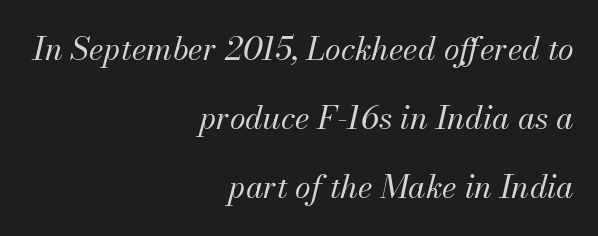
Q: Is the text bold? A: No.
Q: Is the text italic (slanted)? A: Yes, it leans right by about 13 degrees.
Q: Is the text underlined? A: No.
Q: How is the paragraph aligned? A: Right-aligned.
Q: Is the spacing between letters normal or unusually wide? A: Normal.
Q: Is the spacing between lines tight, normal or loose? A: Loose.
Q: Width (condensed, normal, or wide)? A: Normal.
Q: Stroke contrast? A: Medium.
Q: x-height? A: Small.
Q: Monospaced? A: No.
